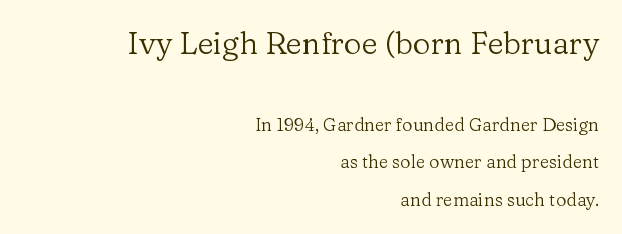
Q: Is the text bold? A: No.
Q: Is the text italic (slanted)? A: No, it is upright.
Q: Is the typeface a serif or a sans-serif typeface? A: Serif.
Q: Is the text underlined? A: No.
Q: How is the paragraph aligned? A: Right-aligned.
Q: Is the spacing between letters normal or unusually wide? A: Normal.
Q: Is the spacing between lines tight, normal or loose? A: Loose.
Q: Which block of text is set in a larger size, the first (top) or the second (bottom)? A: The first (top) one.
Q: Width (condensed, normal, or wide)? A: Normal.
Q: Stroke contrast? A: Low.
Q: x-height? A: Medium.
Q: Monospaced? A: No.
